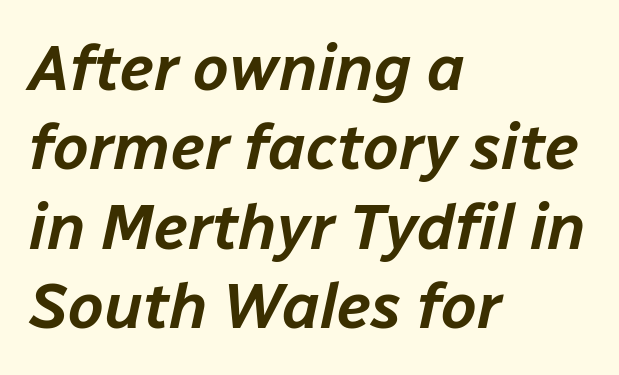
{"italic": "yes", "lean": "right", "slant_degrees": 12, "width": "normal", "stroke_contrast": "low", "x_height": "medium", "monospaced": "no", "underline": "no", "align": "left", "line_spacing_ratio": 1.24, "letter_spacing": "normal", "letter_spacing_em": 0.0, "glyph_px": 64}
